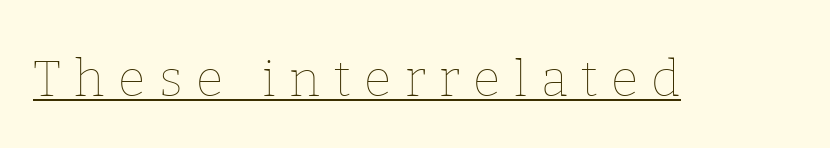
Each letter keeps its own natural width here, so spacing adapts to shape. Words appear elongated and porous because spacing is wide. The passage shown is underscored from start to finish. Do the letters lean? They stand straight. Counters stay open thanks to moderate or lighter strokes.
